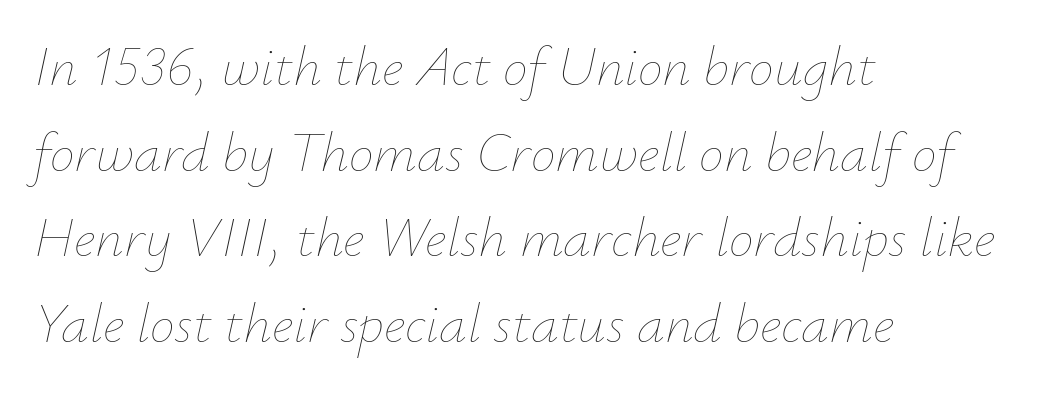
The image shows 56 px thin type, italic (leaning right); set left-aligned, normal line spacing (1.53x), normal letter spacing, not underlined; low stroke contrast and a small x-height.
